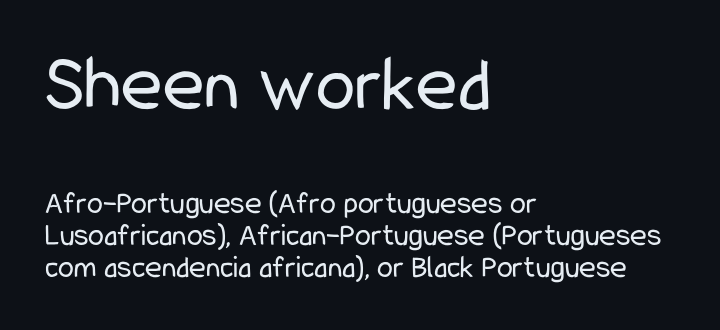
{"serif": "no", "italic": "no", "bold": "no", "weight": "regular", "width": "condensed", "stroke_contrast": "low", "x_height": "medium", "monospaced": "no", "underline": "no", "align": "left", "line_spacing": "tight", "line_spacing_ratio": 1.0, "letter_spacing": "normal", "letter_spacing_em": 0.0, "larger_block": "first", "size_ratio": 2.47, "glyph_px": 79}
